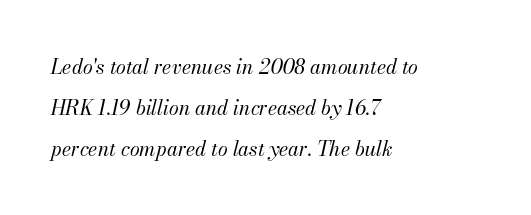
Q: Is the text bold? A: No.
Q: Is the text italic (slanted)? A: Yes, it leans right by about 13 degrees.
Q: Is the text underlined? A: No.
Q: How is the paragraph aligned? A: Left-aligned.
Q: Is the spacing between letters normal or unusually wide? A: Normal.
Q: Is the spacing between lines tight, normal or loose? A: Loose.
